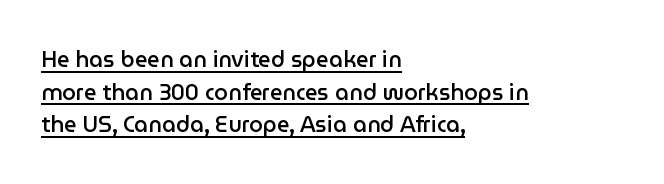
Q: Is the text bold? A: Semi-bold.
Q: Is the text italic (slanted)? A: No, it is upright.
Q: Is the text underlined? A: Yes.
Q: How is the paragraph aligned? A: Left-aligned.
Q: Is the spacing between letters normal or unusually wide? A: Normal.
Q: Is the spacing between lines tight, normal or loose? A: Normal.
